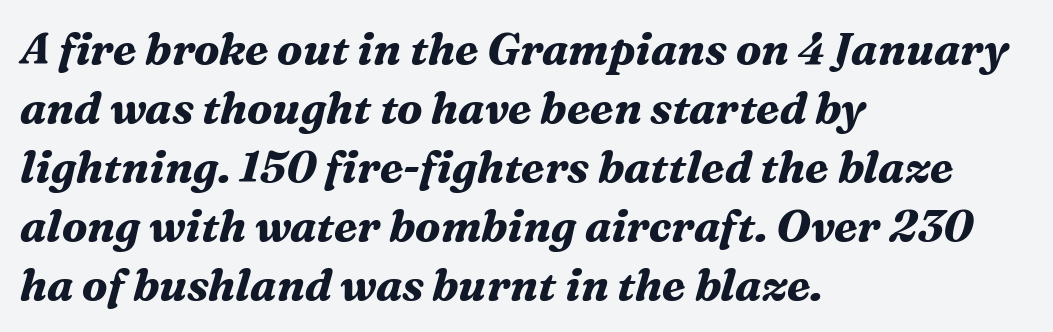
Q: Is the text bold? A: Yes.
Q: Is the text italic (slanted)? A: Yes, it leans right by about 16 degrees.
Q: Is the typeface a serif or a sans-serif typeface? A: Serif.
Q: Is the text underlined? A: No.
Q: How is the paragraph aligned? A: Left-aligned.
Q: Is the spacing between letters normal or unusually wide? A: Normal.
Q: Is the spacing between lines tight, normal or loose? A: Normal.
Q: Width (condensed, normal, or wide)? A: Normal.
Q: Stroke contrast? A: Medium.
Q: x-height? A: Medium.
Q: Monospaced? A: No.
